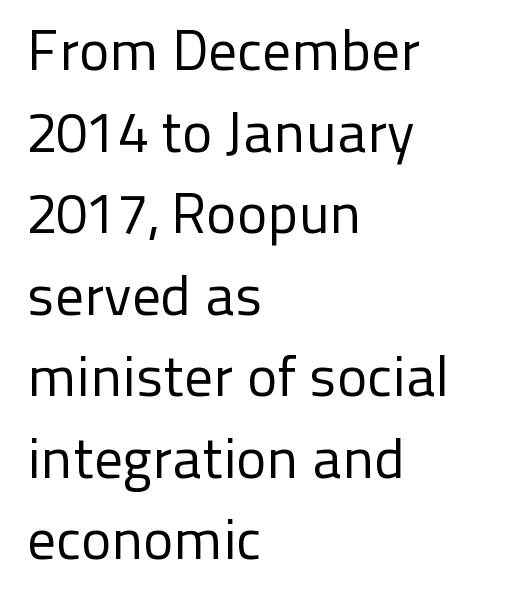
The image shows 57 px regular-weight sans-serif type, upright; set left-aligned, normal line spacing (1.43x), normal letter spacing, not underlined; low stroke contrast and a medium x-height.
